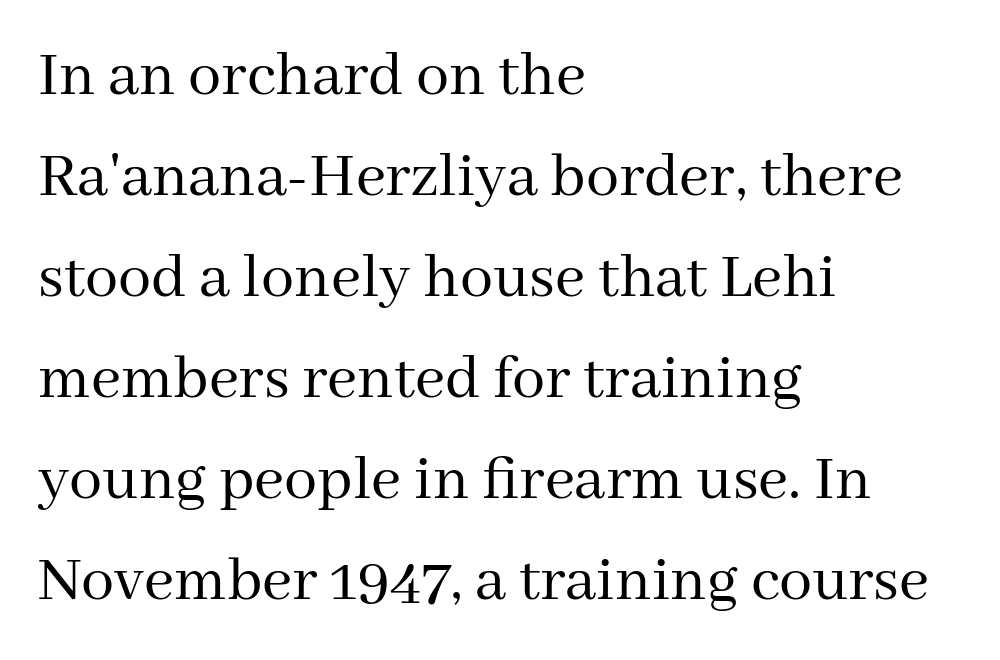
{"serif": "yes", "italic": "no", "bold": "no", "weight": "regular", "width": "normal", "stroke_contrast": "medium", "x_height": "medium", "monospaced": "no", "underline": "no", "align": "left", "line_spacing": "normal", "line_spacing_ratio": 1.53, "letter_spacing": "normal", "letter_spacing_em": 0.0, "glyph_px": 66}
